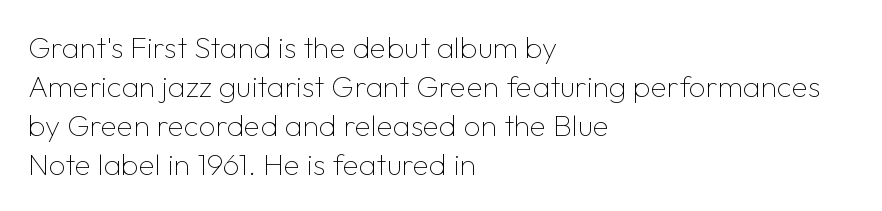
{"serif": "no", "italic": "no", "bold": "no", "weight": "thin", "width": "normal", "stroke_contrast": "low", "x_height": "medium", "monospaced": "no", "underline": "no", "align": "left", "line_spacing": "normal", "line_spacing_ratio": 1.3, "letter_spacing": "normal", "letter_spacing_em": 0.0, "glyph_px": 30}
